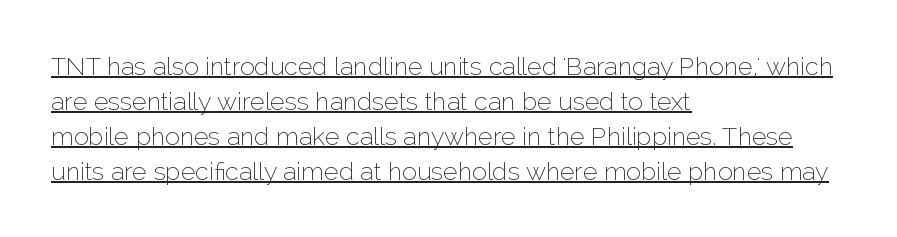
Q: Is the text bold? A: No.
Q: Is the text italic (slanted)? A: No, it is upright.
Q: Is the text underlined? A: Yes.
Q: How is the paragraph aligned? A: Left-aligned.
Q: Is the spacing between letters normal or unusually wide? A: Normal.
Q: Is the spacing between lines tight, normal or loose? A: Normal.
